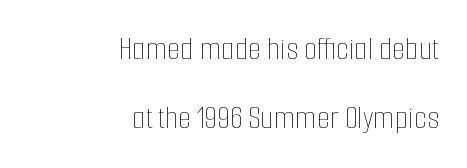
Q: Is the text bold? A: No.
Q: Is the text italic (slanted)? A: No, it is upright.
Q: Is the text underlined? A: No.
Q: How is the paragraph aligned? A: Right-aligned.
Q: Is the spacing between letters normal or unusually wide? A: Normal.
Q: Is the spacing between lines tight, normal or loose? A: Loose.
Q: Width (condensed, normal, or wide)? A: Condensed.
Q: Stroke contrast? A: Low.
Q: x-height? A: Medium.
Q: Monospaced? A: No.
